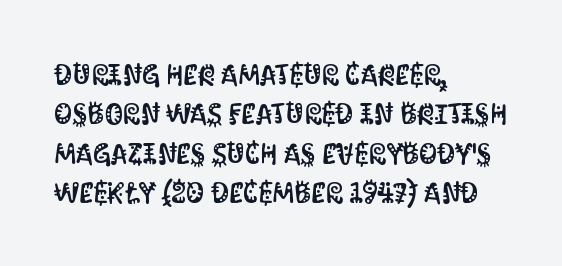
{"serif": "no", "italic": "no", "width": "condensed", "stroke_contrast": "medium", "x_height": "large", "monospaced": "no", "underline": "no", "align": "left", "line_spacing": "normal", "line_spacing_ratio": 1.36, "letter_spacing": "normal", "letter_spacing_em": 0.0, "glyph_px": 29}
